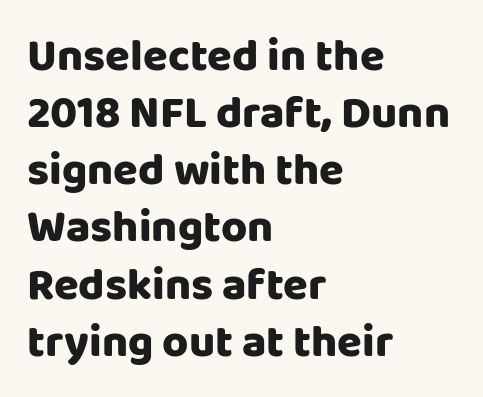
{"serif": "no", "italic": "no", "width": "normal", "stroke_contrast": "low", "x_height": "large", "monospaced": "no", "underline": "no", "align": "left", "line_spacing": "normal", "line_spacing_ratio": 1.27, "letter_spacing": "normal", "letter_spacing_em": 0.0, "glyph_px": 45}
